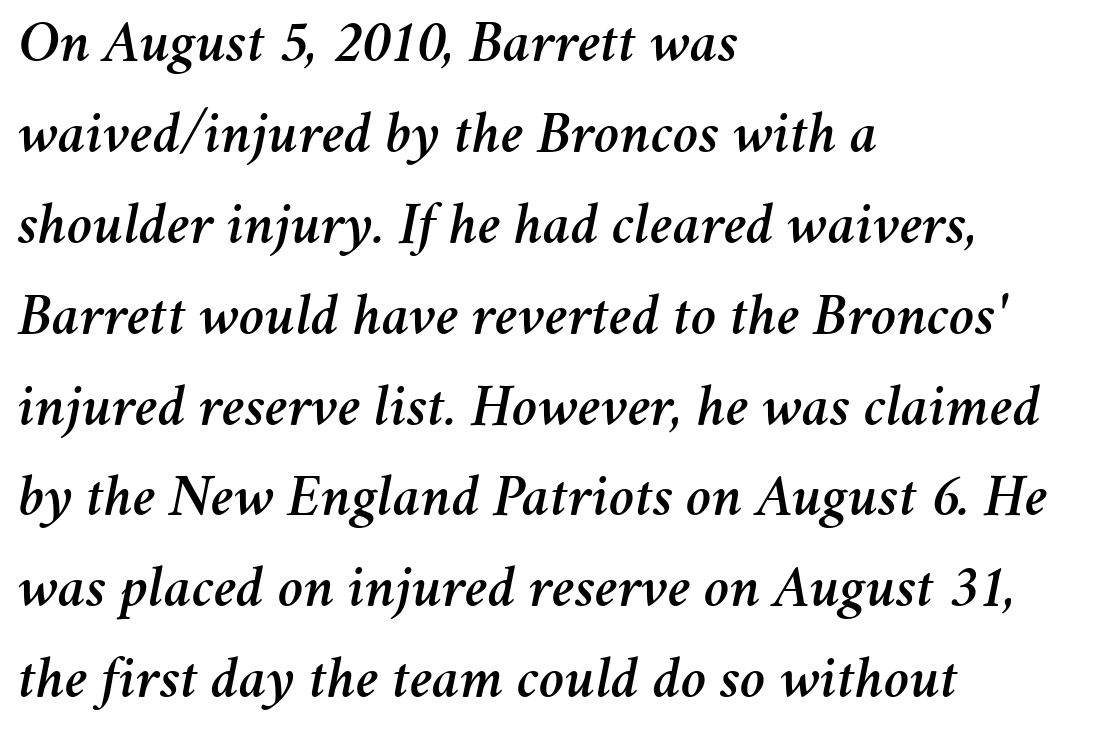
{"italic": "yes", "lean": "right", "slant_degrees": 11, "width": "normal", "stroke_contrast": "medium", "x_height": "medium", "monospaced": "no", "underline": "no", "align": "left", "line_spacing": "normal", "line_spacing_ratio": 1.49, "letter_spacing": "normal", "letter_spacing_em": 0.0, "glyph_px": 61}
